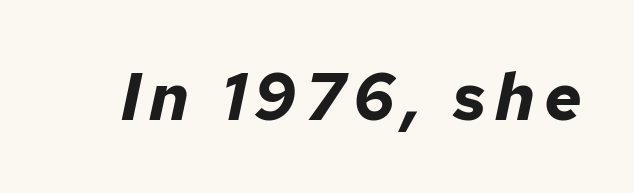
The image shows 66 px bold type, italic (leaning right); set not underlined; low stroke contrast and a medium x-height.
